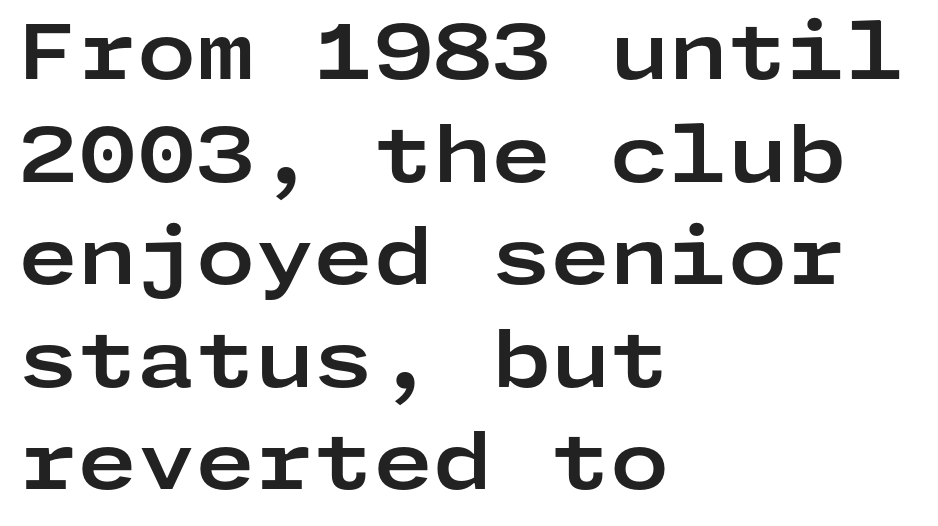
The image shows 76 px bold, wide sans-serif type, upright; set left-aligned, normal line spacing (1.35x), normal letter spacing, not underlined; low stroke contrast and a medium x-height.
